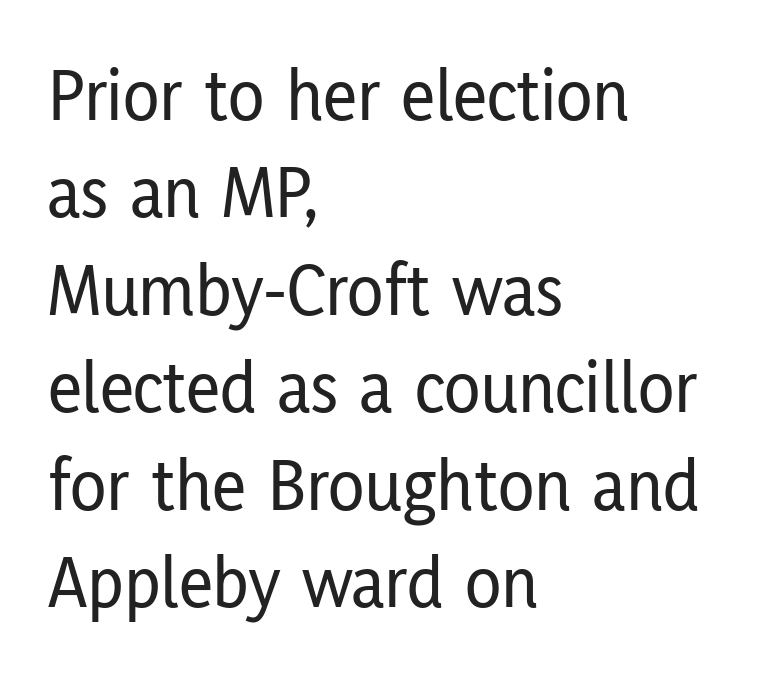
The image shows 75 px condensed sans-serif type, upright; set left-aligned, normal line spacing (1.3x), normal letter spacing, not underlined; low stroke contrast and a medium x-height.
